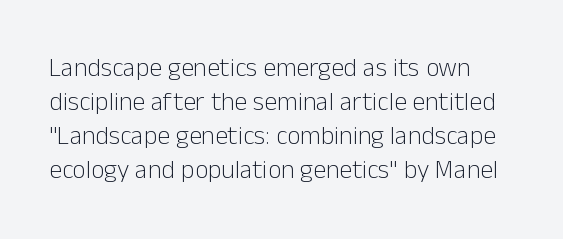
Q: Is the text bold? A: No.
Q: Is the text italic (slanted)? A: No, it is upright.
Q: Is the text underlined? A: No.
Q: Is the spacing between letters normal or unusually wide? A: Normal.
Q: Is the spacing between lines tight, normal or loose? A: Normal.
